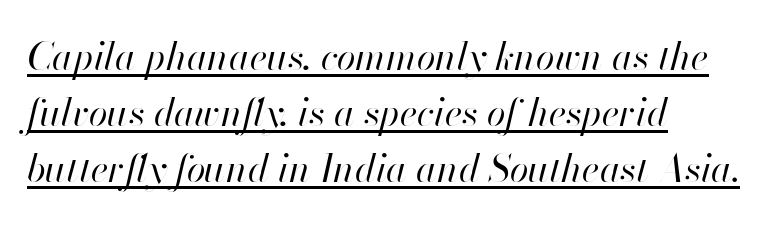
Notice how the passage keeps a crisp vertical edge on the left only. Is this a fixed-width face? No — the glyphs have proportional, varying widths. Does the lettering tilt? It does — this is italic. A baseline rule has been typeset under these characters. One glance says typical: line gaps are just what's usual. Compared with typical body copy, the letter spacing here is the same.
